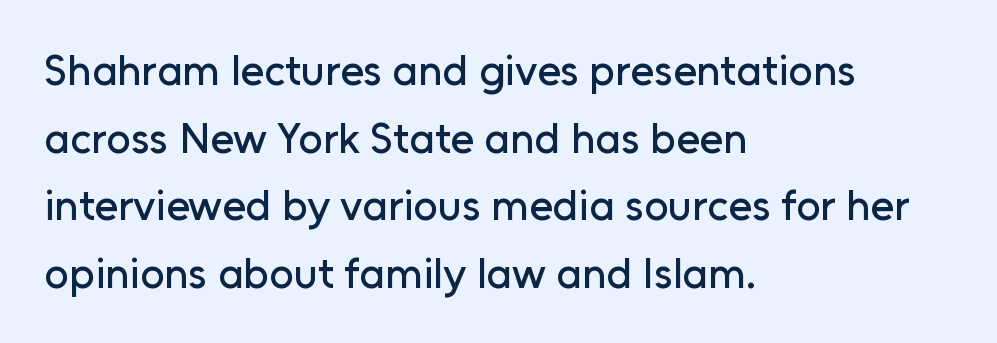
The image shows 43 px sans-serif type, upright; set left-aligned, normal line spacing (1.57x), normal letter spacing, not underlined; low stroke contrast and a medium x-height.
